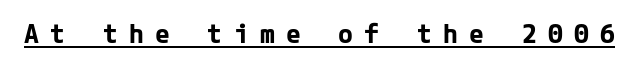
Q: Is the text bold? A: Yes.
Q: Is the text italic (slanted)? A: No, it is upright.
Q: Is the text underlined? A: Yes.
Q: Is the spacing between letters normal or unusually wide? A: Unusually wide.
